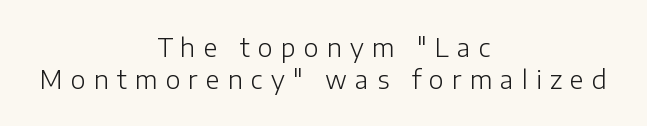
Leading matches the norm, producing a regular column. The typesetter chose a symmetrical, centered arrangement here. Substantial extra tracking has been applied to these lines. Stems here are at most as thick as an everyday book face.
